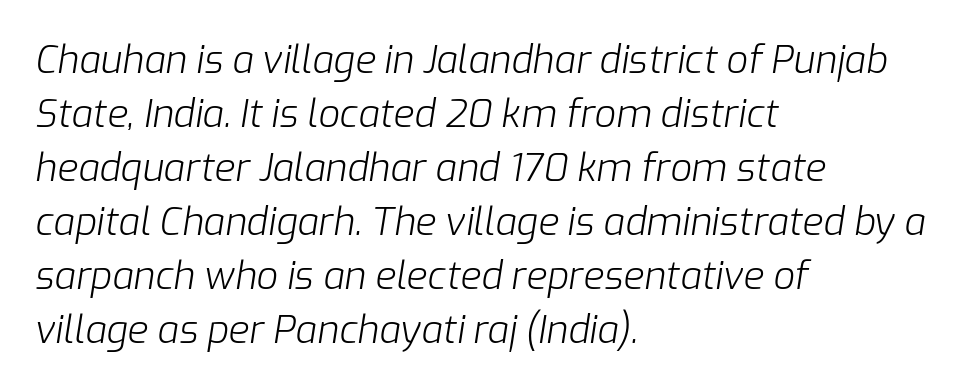
The image shows 38 px light type, italic (leaning right); set left-aligned, normal line spacing (1.42x), normal letter spacing, not underlined; low stroke contrast and a medium x-height.
